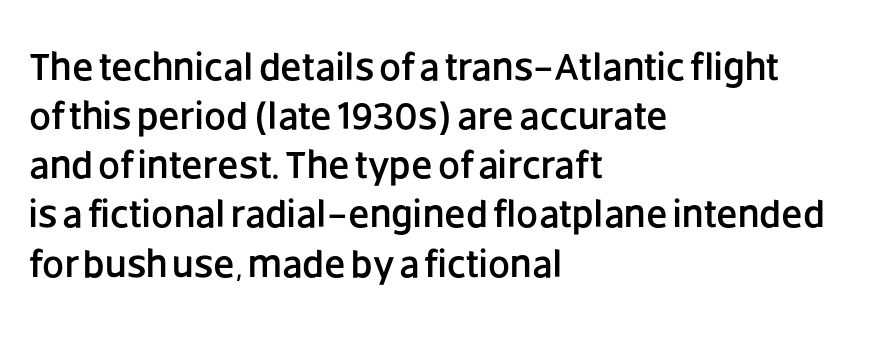
{"serif": "no", "italic": "no", "width": "normal", "stroke_contrast": "low", "x_height": "large", "monospaced": "no", "underline": "no", "align": "left", "line_spacing": "normal", "line_spacing_ratio": 1.26, "letter_spacing": "normal", "letter_spacing_em": 0.0, "glyph_px": 39}
